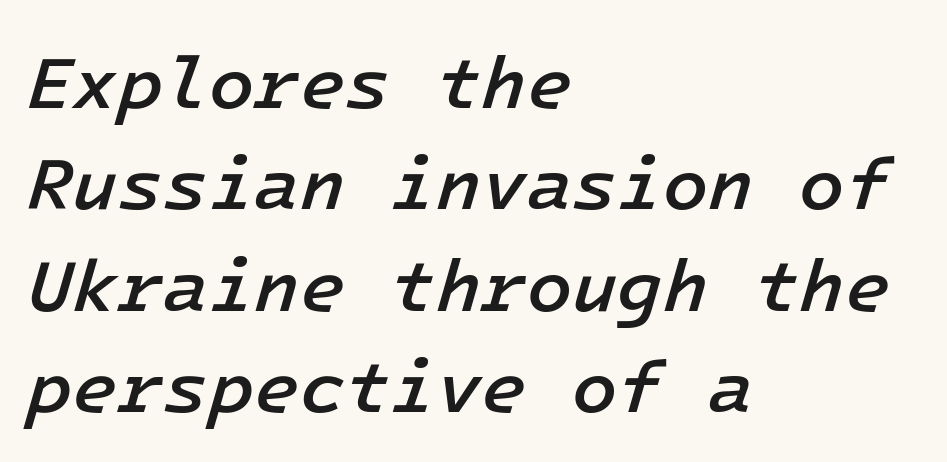
Q: Is the text bold? A: Semi-bold.
Q: Is the text italic (slanted)? A: Yes, it leans right by about 16 degrees.
Q: Is the text underlined? A: No.
Q: How is the paragraph aligned? A: Left-aligned.
Q: Is the spacing between letters normal or unusually wide? A: Normal.
Q: Is the spacing between lines tight, normal or loose? A: Normal.
Q: Width (condensed, normal, or wide)? A: Normal.
Q: Stroke contrast? A: Low.
Q: x-height? A: Medium.
